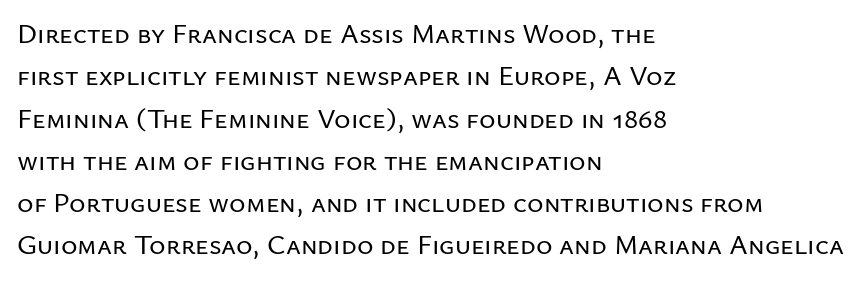
Q: Is the text italic (slanted)? A: No, it is upright.
Q: Is the typeface a serif or a sans-serif typeface? A: Sans-serif.
Q: Is the text underlined? A: No.
Q: How is the paragraph aligned? A: Left-aligned.
Q: Is the spacing between letters normal or unusually wide? A: Normal.
Q: Is the spacing between lines tight, normal or loose? A: Normal.
Q: Width (condensed, normal, or wide)? A: Normal.
Q: Stroke contrast? A: Low.
Q: x-height? A: Medium.
Q: Monospaced? A: No.
